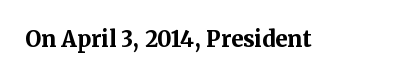
{"italic": "no", "bold": "yes", "underline": "no", "letter_spacing": "normal", "letter_spacing_em": 0.0, "glyph_px": 22}
